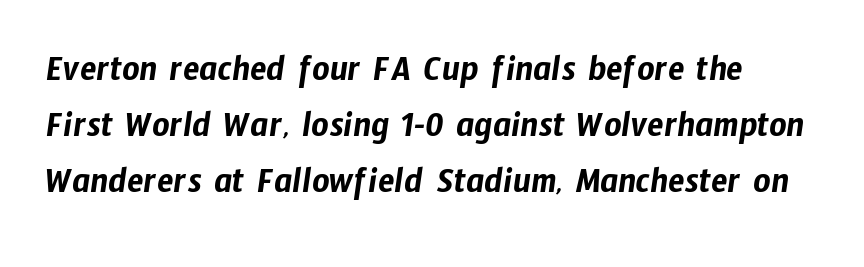
The image shows 38 px condensed sans-serif type; set normal line spacing (1.47x), normal letter spacing, not underlined; low stroke contrast and a medium x-height.
